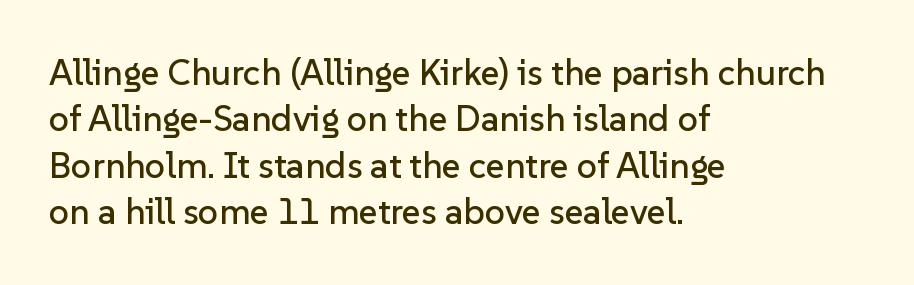
{"serif": "no", "italic": "no", "width": "normal", "stroke_contrast": "low", "x_height": "medium", "monospaced": "no", "underline": "no", "align": "left", "line_spacing": "normal", "line_spacing_ratio": 1.29, "letter_spacing": "normal", "letter_spacing_em": 0.0, "glyph_px": 36}
